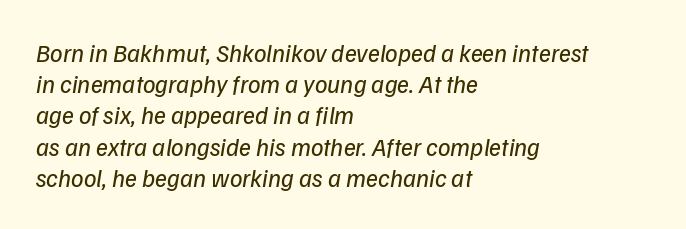
The image shows 25 px text type, italic (leaning right); set left-aligned, normal line spacing (1.25x), normal letter spacing, not underlined.
